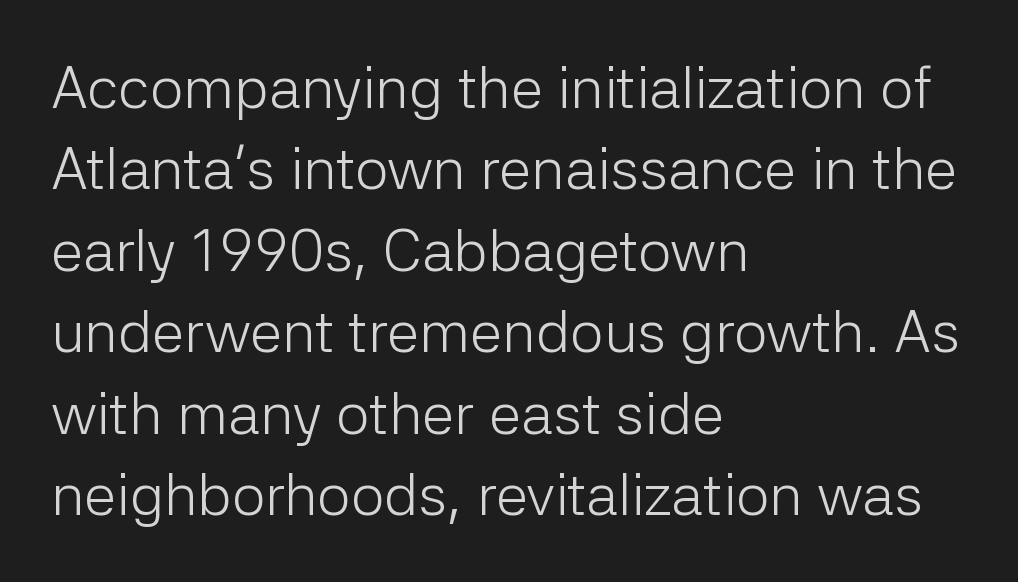
The image shows 59 px light sans-serif type, upright; set left-aligned, normal line spacing (1.38x), normal letter spacing, not underlined; low stroke contrast and a medium x-height.
